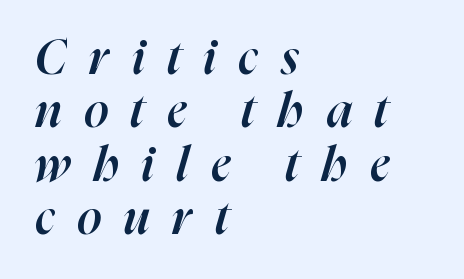
You could barely slide anything between these rows. The face used here is rendered with a markedly widened letterfit. Compared with a centered layout, this one pins lines to the left instead. Each row of text sits above clean, open space.
